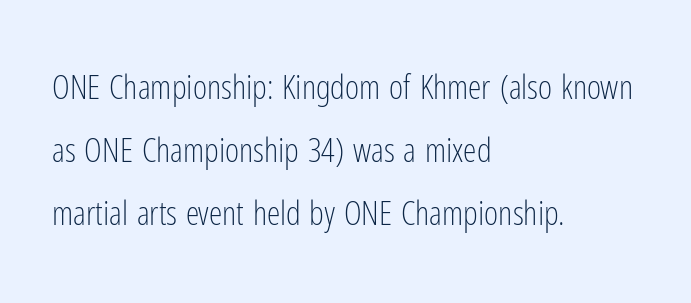
Caption: standard tracking, unaltered. Just letters on the line, the space beneath them empty. The typesetter chose a ragged-right arrangement here. Weight class: somewhere from thin through regular. A typesetter would label this face a sans. Ordinary non-slanted type is in use.
